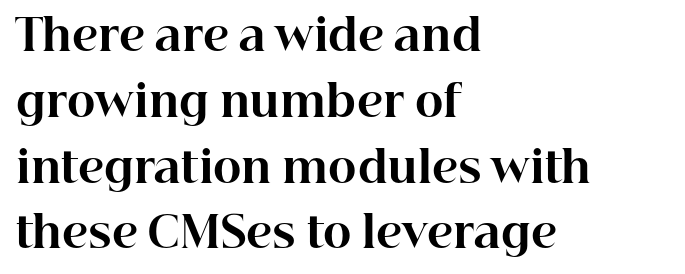
{"serif": "yes", "italic": "no", "bold": "yes", "weight": "bold", "width": "normal", "stroke_contrast": "high", "x_height": "medium", "monospaced": "no", "underline": "no", "align": "left", "line_spacing": "normal", "line_spacing_ratio": 1.53, "letter_spacing": "normal", "letter_spacing_em": 0.0, "glyph_px": 43}
